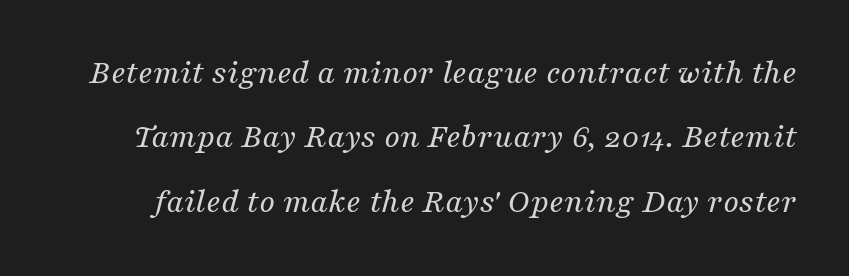
{"serif": "yes", "italic": "yes", "lean": "right", "slant_degrees": 16, "bold": "no", "weight": "regular", "width": "normal", "stroke_contrast": "medium", "x_height": "medium", "monospaced": "no", "underline": "no", "line_spacing_ratio": 1.84, "letter_spacing": "normal", "letter_spacing_em": 0.0, "glyph_px": 35}
